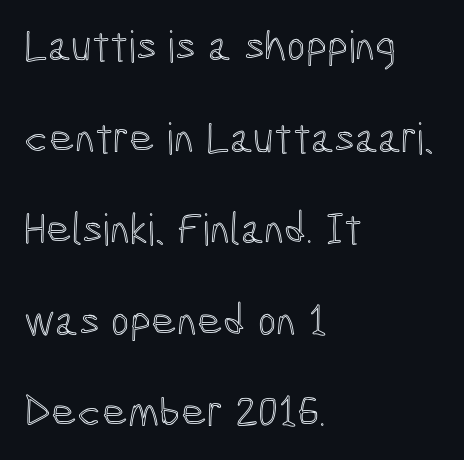
Plain, unruled lines of type. Look at the tracking — it's just the regular setting, nothing added. Notice how the stems are strictly vertical — no italics here. You could not count columns in this text — the font is proportionally spaced. The space between consecutive lines is lavish.
